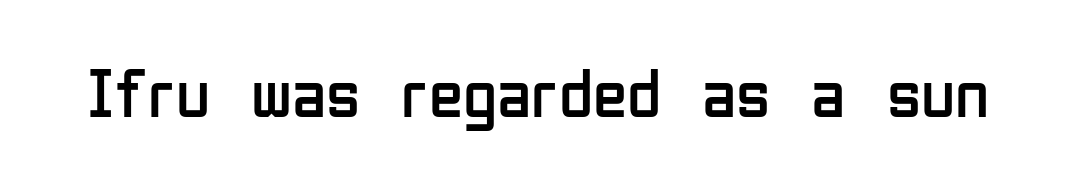
{"serif": "no", "italic": "no", "bold": "no", "weight": "regular", "width": "condensed", "stroke_contrast": "low", "x_height": "medium", "monospaced": "no", "underline": "no", "letter_spacing": "normal", "letter_spacing_em": 0.0, "glyph_px": 70}
